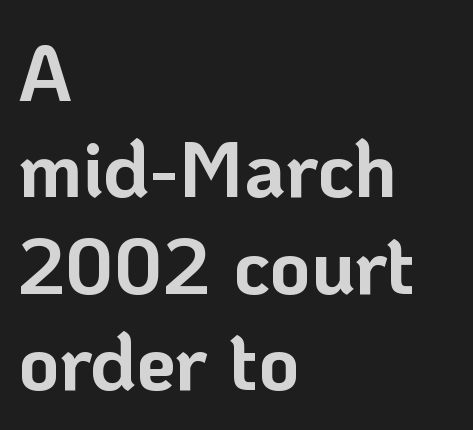
{"serif": "no", "italic": "no", "bold": "yes", "weight": "bold", "width": "normal", "stroke_contrast": "low", "x_height": "medium", "monospaced": "no", "underline": "no", "align": "left", "line_spacing_ratio": 1.22, "letter_spacing": "normal", "letter_spacing_em": 0.0, "glyph_px": 79}
